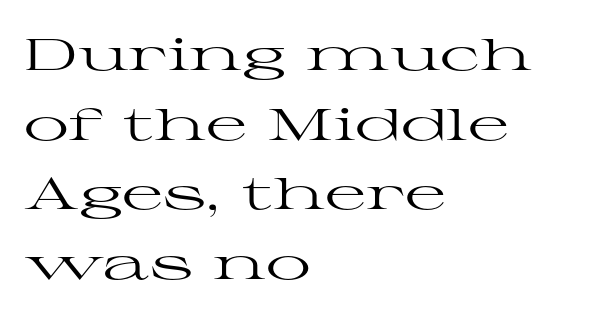
Q: Is the text bold? A: No.
Q: Is the text italic (slanted)? A: No, it is upright.
Q: Is the typeface a serif or a sans-serif typeface? A: Serif.
Q: Is the text underlined? A: No.
Q: How is the paragraph aligned? A: Left-aligned.
Q: Is the spacing between letters normal or unusually wide? A: Normal.
Q: Is the spacing between lines tight, normal or loose? A: Normal.
Q: Width (condensed, normal, or wide)? A: Wide.
Q: Stroke contrast? A: High.
Q: x-height? A: Medium.
Q: Monospaced? A: No.
